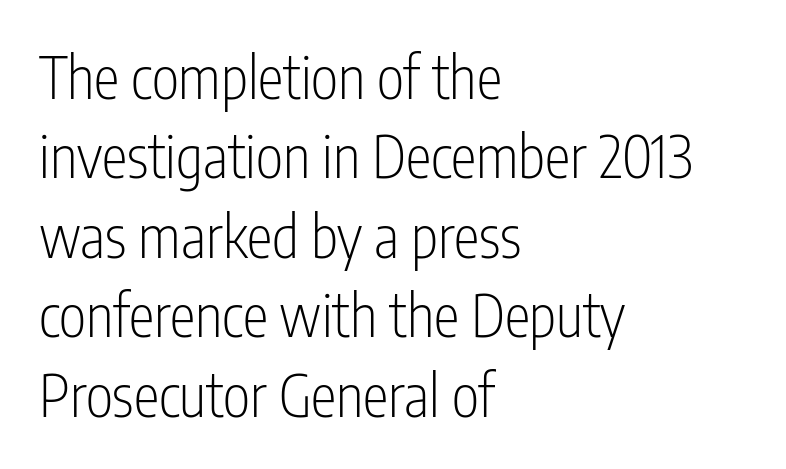
The image shows 58 px light, condensed sans-serif type, upright; set left-aligned, normal line spacing (1.37x), normal letter spacing, not underlined; low stroke contrast and a medium x-height.
